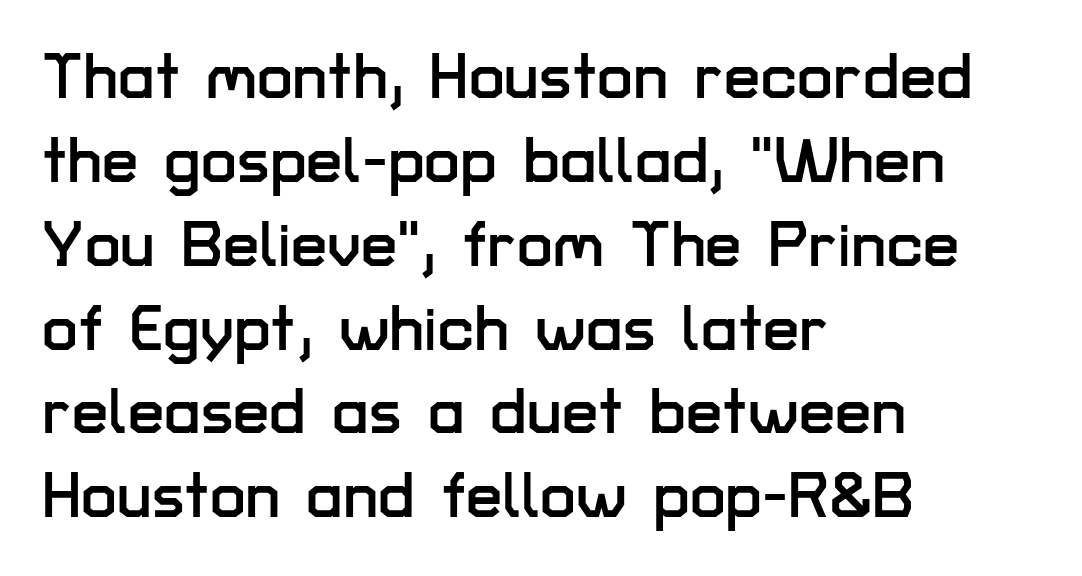
{"serif": "no", "italic": "no", "width": "normal", "stroke_contrast": "low", "x_height": "medium", "monospaced": "no", "underline": "no", "align": "left", "line_spacing": "normal", "line_spacing_ratio": 1.29, "letter_spacing": "normal", "letter_spacing_em": 0.0, "glyph_px": 65}
